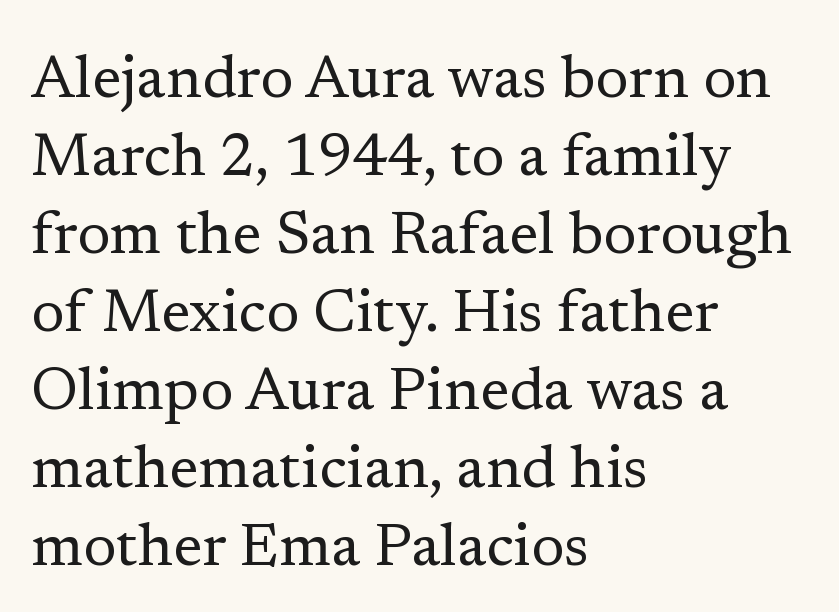
The line-height multiplier appears to be the usual default. Classification — serif. Lines of text with bare space underneath. Spacing verdict: proportional, widths tailored to each character.
